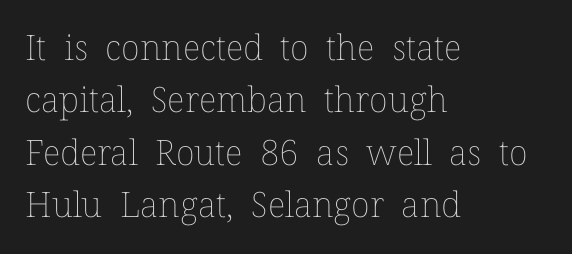
Q: Is the text bold? A: No.
Q: Is the text italic (slanted)? A: No, it is upright.
Q: Is the text underlined? A: No.
Q: How is the paragraph aligned? A: Left-aligned.
Q: Is the spacing between letters normal or unusually wide? A: Normal.
Q: Is the spacing between lines tight, normal or loose? A: Normal.
Q: Width (condensed, normal, or wide)? A: Normal.
Q: Stroke contrast? A: Low.
Q: x-height? A: Medium.
Q: Monospaced? A: No.
